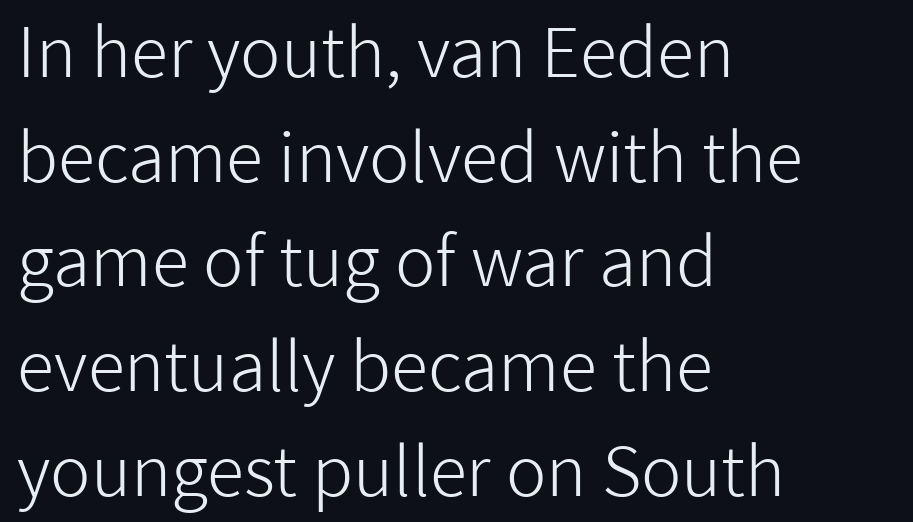
The letterforms sit at book weight or below. The lettering stays uniformly vertical, giving the passage a roman look. Which margin do the lines hug? The left one — the right edge is uneven. Note the varied advance widths — an 'i' is clearly narrower than an 'm'. Serif or sans? Sans — the stroke terminals are bare.
